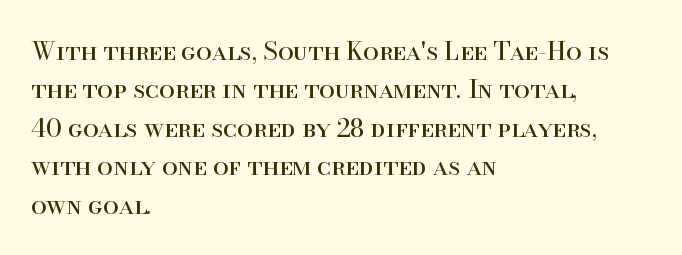
{"italic": "no", "bold": "no", "underline": "no", "align": "left", "line_spacing": "normal", "line_spacing_ratio": 1.54, "letter_spacing": "normal", "letter_spacing_em": 0.0, "glyph_px": 25}
